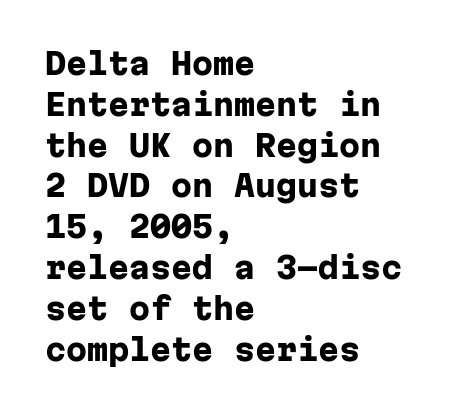
Q: Is the text bold? A: Yes.
Q: Is the text italic (slanted)? A: No, it is upright.
Q: Is the typeface a serif or a sans-serif typeface? A: Sans-serif.
Q: Is the text underlined? A: No.
Q: How is the paragraph aligned? A: Left-aligned.
Q: Is the spacing between letters normal or unusually wide? A: Normal.
Q: Is the spacing between lines tight, normal or loose? A: Normal.
Q: Width (condensed, normal, or wide)? A: Normal.
Q: Stroke contrast? A: Low.
Q: x-height? A: Medium.
Q: Monospaced? A: Yes.
